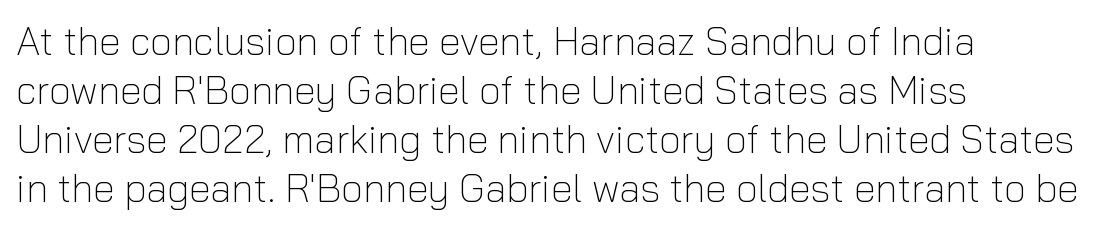
{"serif": "no", "italic": "no", "bold": "no", "weight": "light", "width": "normal", "stroke_contrast": "low", "x_height": "medium", "monospaced": "no", "underline": "no", "align": "left", "line_spacing": "normal", "line_spacing_ratio": 1.26, "letter_spacing": "normal", "letter_spacing_em": 0.0, "glyph_px": 39}
